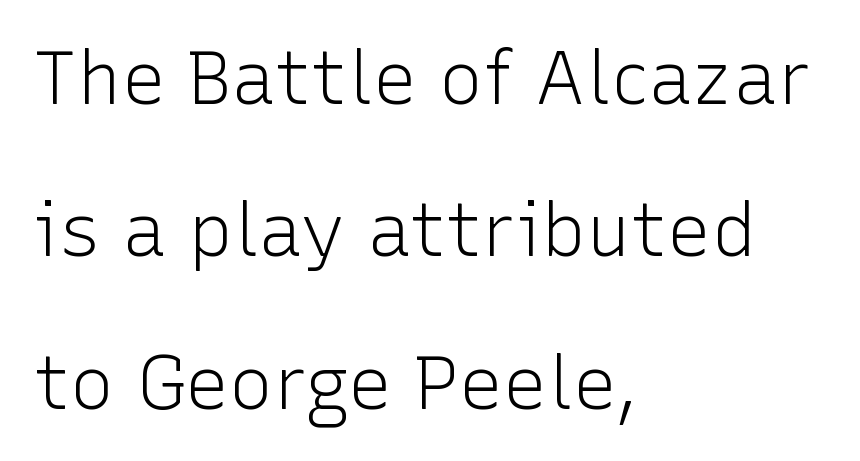
You could not count columns in this text — the font is proportionally spaced. A typesetter would mark this as roman, not italic. Each word holds together tightly as a unit, with standard inter-letter gaps. Type without underlining. Regarding leading, the lines here are spaced well apart. The strokes carry an ordinary text weight at most.
